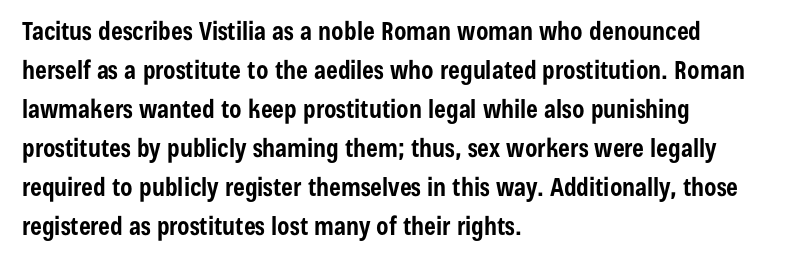
The image shows 25 px bold type, upright; set left-aligned, normal line spacing (1.56x), normal letter spacing, not underlined.
